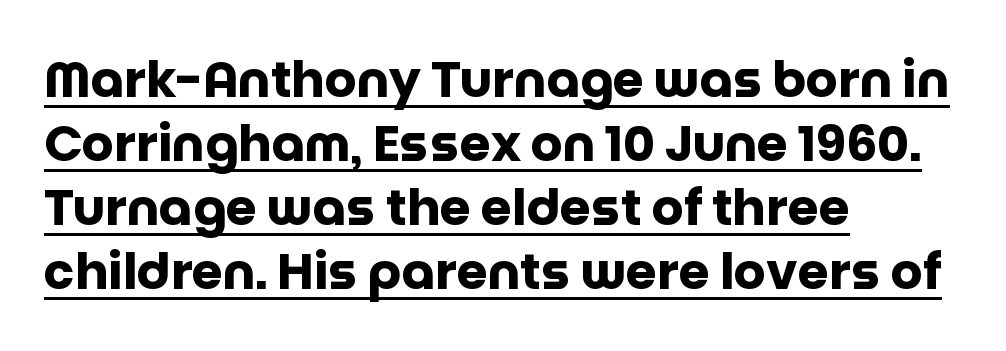
The face used here has the dense, thick strokes of a bold. Each line of the rendering has a horizontal stroke beneath the glyphs. Do the characters align in a grid? No, the font is proportional. The passage is arranged the way most books set body copy — flush left.
